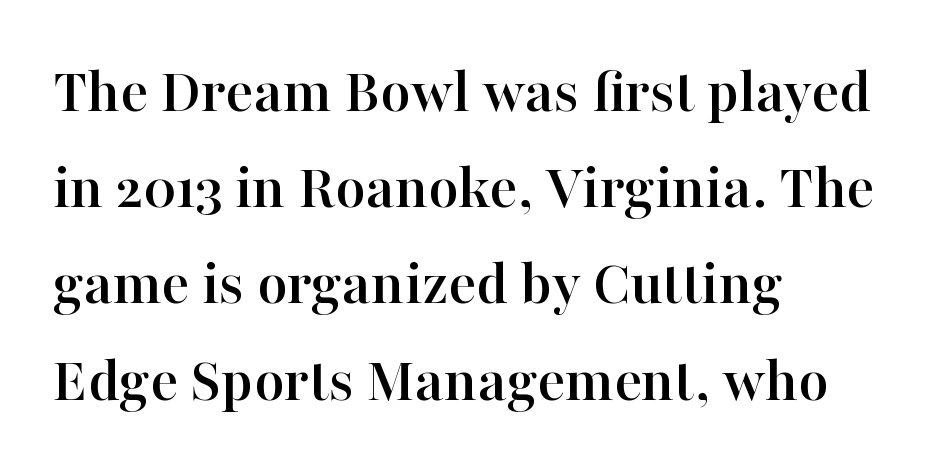
{"serif": "yes", "italic": "no", "width": "normal", "stroke_contrast": "high", "x_height": "medium", "monospaced": "no", "underline": "no", "align": "left", "line_spacing": "normal", "line_spacing_ratio": 1.48, "letter_spacing": "normal", "letter_spacing_em": 0.0, "glyph_px": 65}
